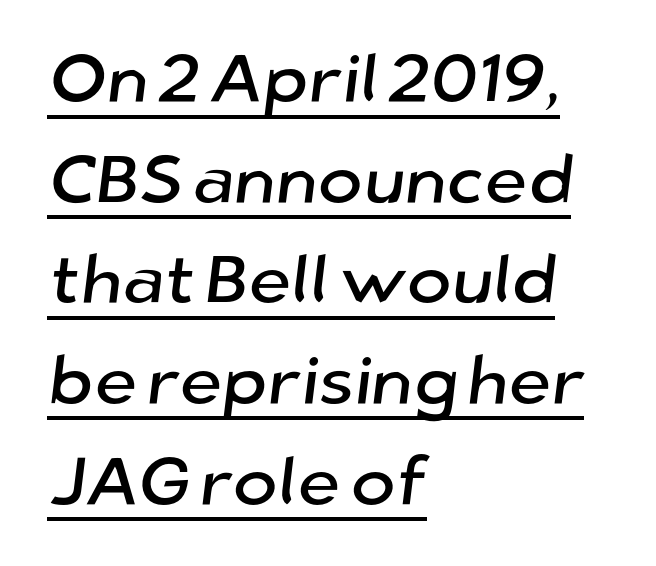
{"serif": "no", "width": "normal", "stroke_contrast": "low", "x_height": "medium", "monospaced": "no", "underline": "yes", "align": "left", "line_spacing": "normal", "line_spacing_ratio": 1.48, "letter_spacing": "normal", "letter_spacing_em": 0.0, "glyph_px": 68}
